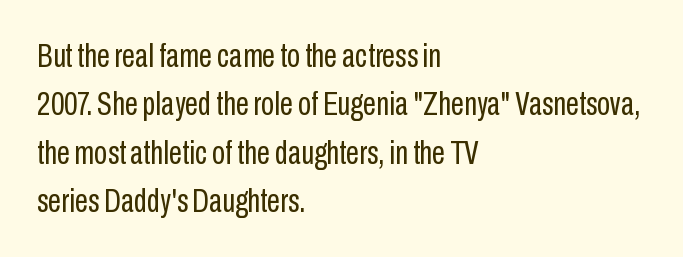
{"serif": "no", "italic": "no", "bold": "no", "weight": "regular", "width": "condensed", "stroke_contrast": "low", "x_height": "medium", "monospaced": "no", "underline": "no", "align": "left", "line_spacing": "normal", "line_spacing_ratio": 1.42, "letter_spacing": "normal", "letter_spacing_em": 0.0, "glyph_px": 34}
